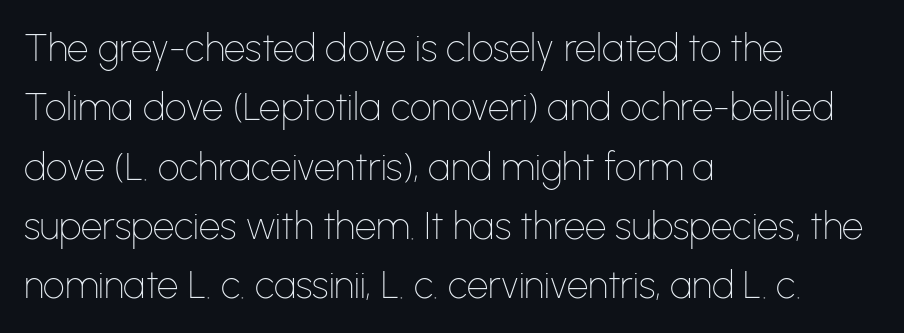
{"serif": "no", "italic": "no", "bold": "no", "weight": "thin", "width": "normal", "stroke_contrast": "low", "x_height": "medium", "monospaced": "no", "underline": "no", "align": "left", "line_spacing": "normal", "line_spacing_ratio": 1.56, "letter_spacing": "normal", "letter_spacing_em": 0.0, "glyph_px": 38}
